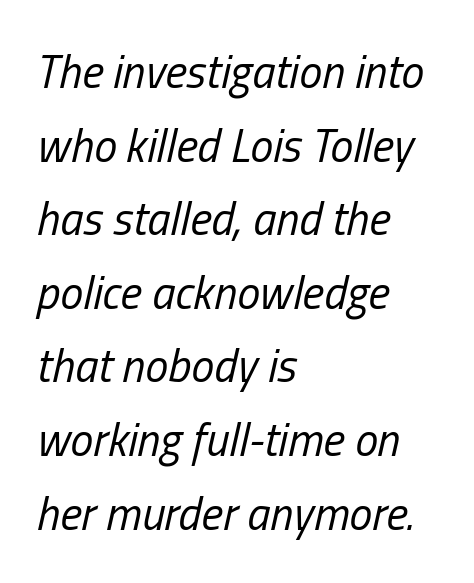
Q: Is the text bold? A: No.
Q: Is the text italic (slanted)? A: Yes, it leans right by about 13 degrees.
Q: Is the text underlined? A: No.
Q: How is the paragraph aligned? A: Left-aligned.
Q: Is the spacing between letters normal or unusually wide? A: Normal.
Q: Is the spacing between lines tight, normal or loose? A: Normal.
Q: Width (condensed, normal, or wide)? A: Condensed.
Q: Stroke contrast? A: Low.
Q: x-height? A: Medium.
Q: Monospaced? A: No.
